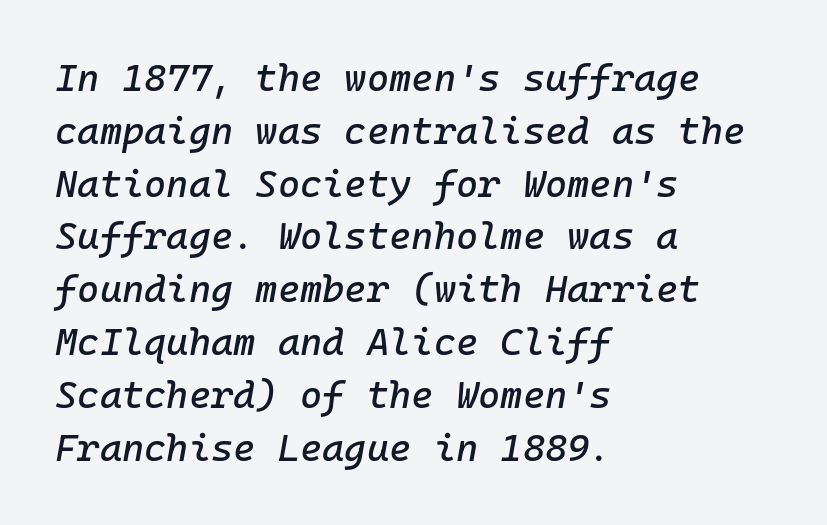
The image shows 38 px text type, italic (leaning right); set left-aligned, normal line spacing (1.39x), normal letter spacing, not underlined; low stroke contrast and a medium x-height.
